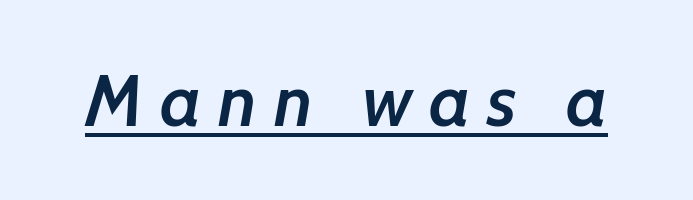
Q: Is the text bold? A: Semi-bold.
Q: Is the text italic (slanted)? A: Yes, it leans right by about 7 degrees.
Q: Is the text underlined? A: Yes.
Q: Is the spacing between letters normal or unusually wide? A: Unusually wide.
Q: Width (condensed, normal, or wide)? A: Normal.
Q: Stroke contrast? A: Low.
Q: x-height? A: Medium.
Q: Monospaced? A: No.
